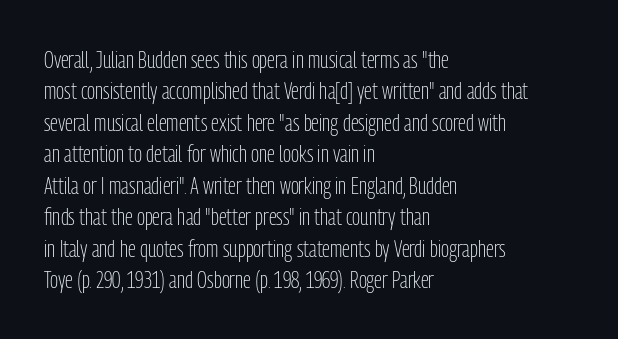
Q: Is the text bold? A: No.
Q: Is the text italic (slanted)? A: No, it is upright.
Q: Is the text underlined? A: No.
Q: How is the paragraph aligned? A: Left-aligned.
Q: Is the spacing between letters normal or unusually wide? A: Normal.
Q: Is the spacing between lines tight, normal or loose? A: Normal.
